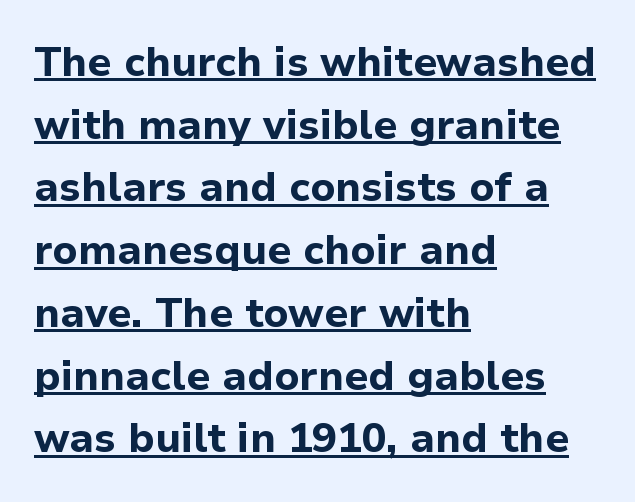
{"serif": "no", "italic": "no", "bold": "yes", "weight": "bold", "width": "normal", "stroke_contrast": "low", "x_height": "medium", "monospaced": "no", "underline": "yes", "align": "left", "line_spacing": "normal", "line_spacing_ratio": 1.53, "letter_spacing": "normal", "letter_spacing_em": 0.0, "glyph_px": 41}
